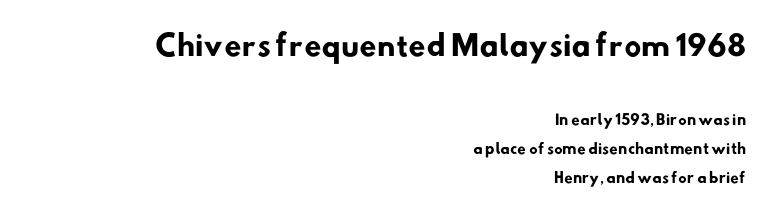
{"serif": "no", "bold": "yes", "weight": "heavy", "width": "normal", "stroke_contrast": "low", "x_height": "small", "monospaced": "no", "underline": "no", "align": "right", "line_spacing": "loose", "line_spacing_ratio": 2.06, "letter_spacing": "normal", "letter_spacing_em": 0.0, "larger_block": "first", "size_ratio": 2.0, "glyph_px": 28}
